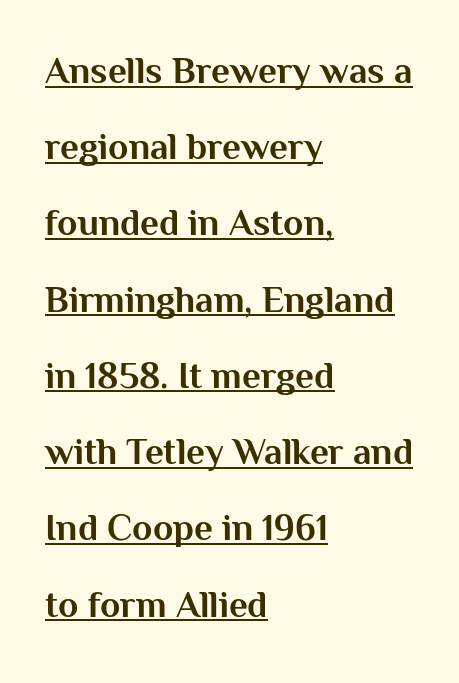
The image shows 37 px bold sans-serif type, upright; set left-aligned, loose line spacing (2.06x), normal letter spacing, underlined; medium stroke contrast and a medium x-height.
